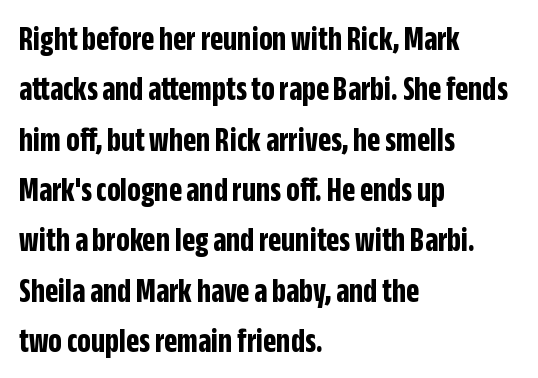
{"serif": "no", "italic": "no", "bold": "yes", "weight": "bold", "width": "condensed", "stroke_contrast": "low", "x_height": "large", "monospaced": "no", "underline": "no", "align": "left", "line_spacing": "normal", "line_spacing_ratio": 1.48, "letter_spacing": "normal", "letter_spacing_em": 0.0, "glyph_px": 34}
